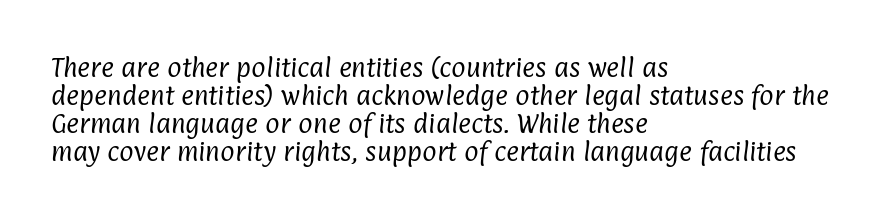
{"bold": "no", "underline": "no", "align": "left", "line_spacing": "normal", "line_spacing_ratio": 1.27, "letter_spacing": "normal", "letter_spacing_em": 0.0, "glyph_px": 22}
